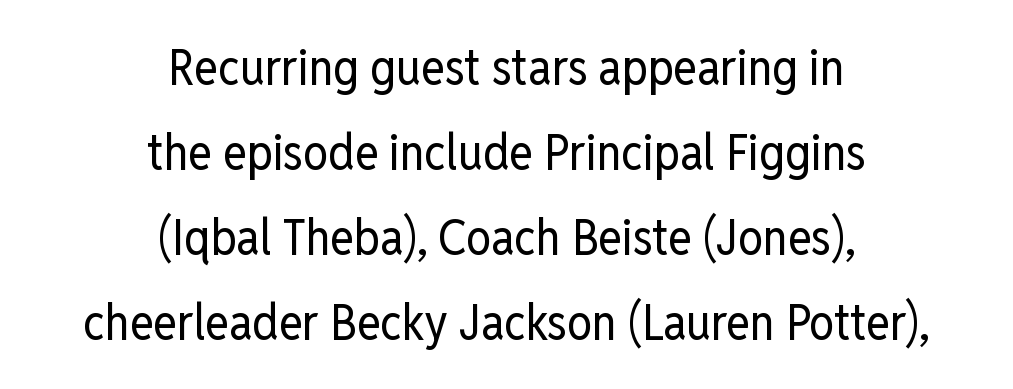
Each line is balanced around a shared central axis. Evenly set lines give the paragraph a standard silhouette. Is this a fixed-width face? No — the glyphs have proportional, varying widths. The string is rendered with underlining switched off.
